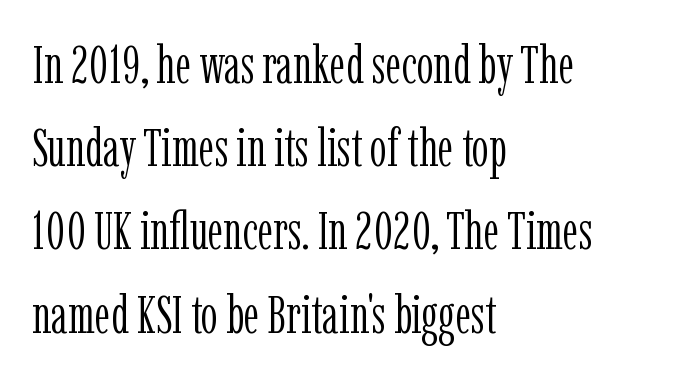
The cut favours lightness, reaching ordinary text weight at its darkest. The lines sit at an ordinary, default distance from one another. No italicization has been applied; the sample stays upright. The line texture is even and compact thanks to regular tracking.
